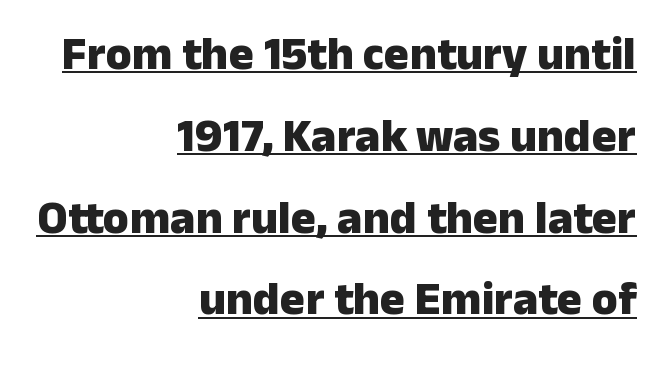
{"serif": "no", "italic": "no", "bold": "yes", "weight": "heavy", "width": "normal", "stroke_contrast": "low", "x_height": "medium", "monospaced": "no", "underline": "yes", "align": "right", "line_spacing_ratio": 1.74, "letter_spacing": "normal", "letter_spacing_em": 0.0, "glyph_px": 47}
